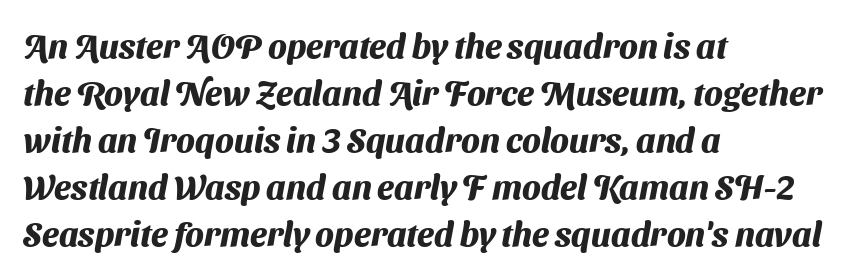
You could call the tracking neutral — neither tight nor loose. Bold? Absolutely — the strokes are thick and heavy. This rendering uses left alignment, leaving the right contour irregular. Serif or sans? Sans — the stroke terminals are bare. Type without underlining. This block has exactly the height ordinary leading produces.
